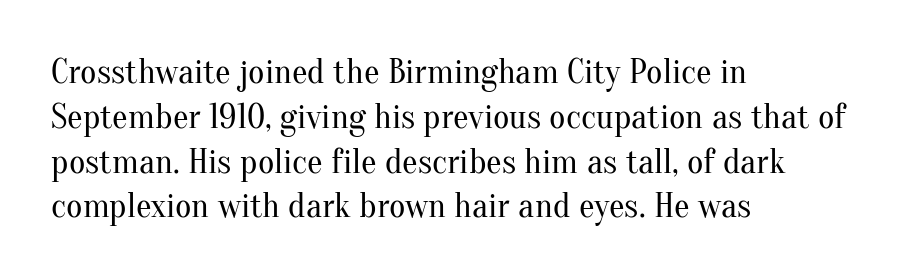
{"serif": "yes", "italic": "no", "bold": "no", "weight": "regular", "width": "normal", "stroke_contrast": "medium", "x_height": "small", "monospaced": "no", "underline": "no", "align": "left", "line_spacing": "normal", "line_spacing_ratio": 1.28, "letter_spacing": "normal", "letter_spacing_em": 0.0, "glyph_px": 35}
